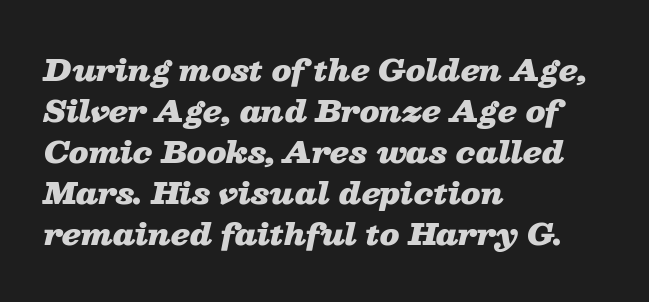
Q: Is the text bold? A: Yes.
Q: Is the text italic (slanted)? A: Yes, it leans right by about 13 degrees.
Q: Is the text underlined? A: No.
Q: How is the paragraph aligned? A: Left-aligned.
Q: Is the spacing between letters normal or unusually wide? A: Normal.
Q: Is the spacing between lines tight, normal or loose? A: Normal.
Q: Width (condensed, normal, or wide)? A: Wide.
Q: Stroke contrast? A: Low.
Q: x-height? A: Medium.
Q: Monospaced? A: No.
